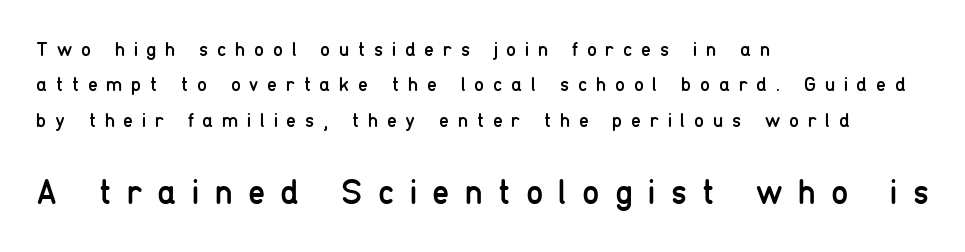
Substantial extra tracking has been applied to these lines. No chunkiness to these letters — they're not bold. This rendering employs a face without finishing strokes, i.e., a sans-serif. The passage shown is not underscored anywhere.
